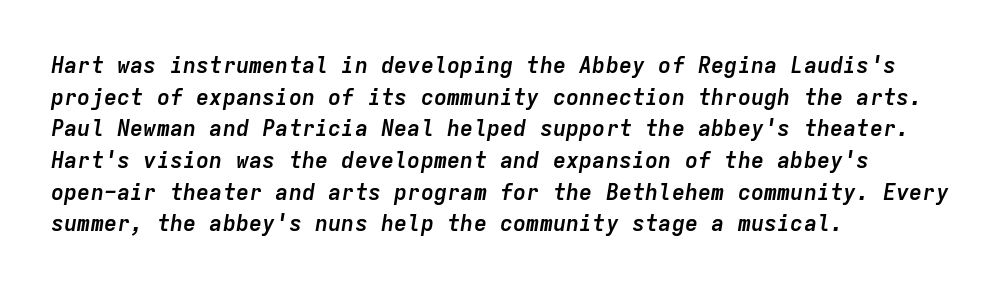
{"italic": "yes", "lean": "right", "slant_degrees": 9, "bold": "yes", "underline": "no", "align": "left", "line_spacing": "normal", "line_spacing_ratio": 1.44, "letter_spacing": "normal", "letter_spacing_em": 0.0, "glyph_px": 22}
